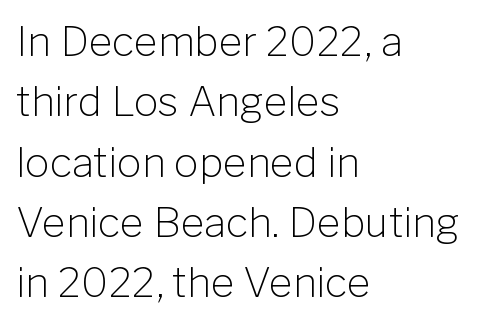
The image shows 41 px light sans-serif type, upright; set left-aligned, normal line spacing (1.47x), normal letter spacing, not underlined; low stroke contrast and a medium x-height.
